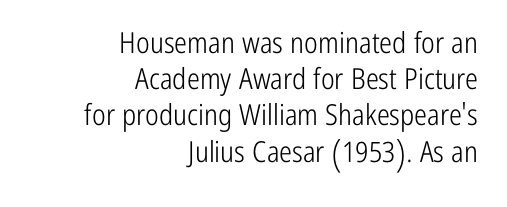
Q: Is the text bold? A: No.
Q: Is the text italic (slanted)? A: No, it is upright.
Q: Is the typeface a serif or a sans-serif typeface? A: Sans-serif.
Q: Is the text underlined? A: No.
Q: How is the paragraph aligned? A: Right-aligned.
Q: Is the spacing between letters normal or unusually wide? A: Normal.
Q: Is the spacing between lines tight, normal or loose? A: Normal.
Q: Width (condensed, normal, or wide)? A: Condensed.
Q: Stroke contrast? A: Low.
Q: x-height? A: Medium.
Q: Monospaced? A: No.
